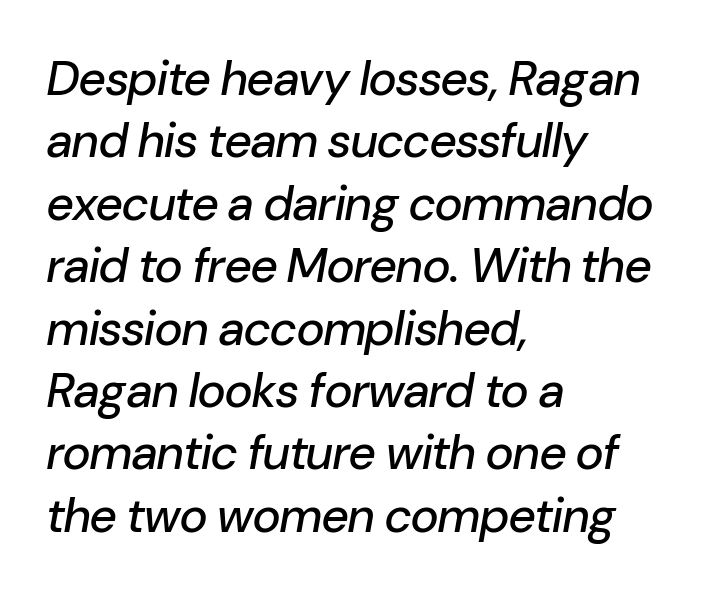
{"italic": "yes", "lean": "right", "slant_degrees": 10, "width": "normal", "stroke_contrast": "low", "x_height": "medium", "monospaced": "no", "underline": "no", "align": "left", "line_spacing": "normal", "line_spacing_ratio": 1.3, "letter_spacing": "normal", "letter_spacing_em": 0.0, "glyph_px": 48}
